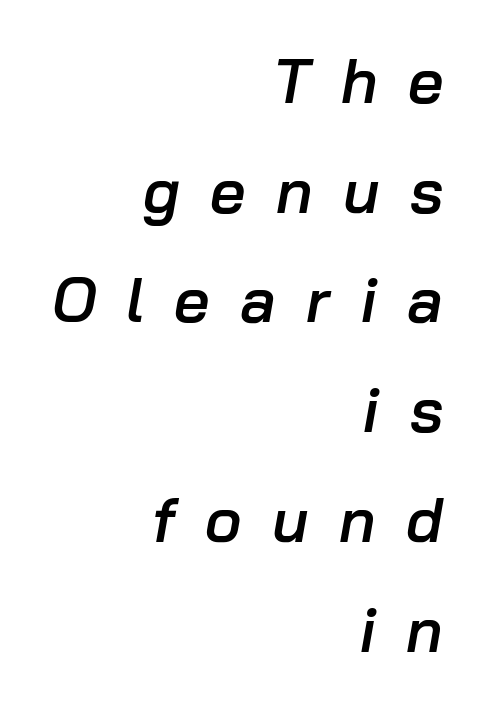
The letters are slanted; this is an italic face. The space beneath each line is pristine and unruled. Here the designer chose a conventional face with non-uniform glyph widths. In CSS terms this would be text-align: right.
